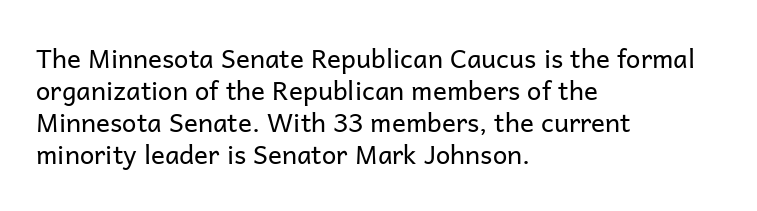
The image shows 26 px text type, upright; set left-aligned, line spacing 1.23x, normal letter spacing, not underlined.
